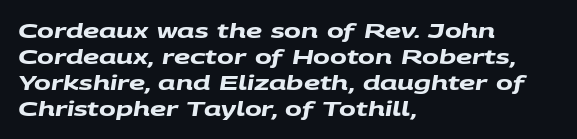
The image shows 20 px bold type; set left-aligned, normal line spacing (1.3x), normal letter spacing, not underlined.
